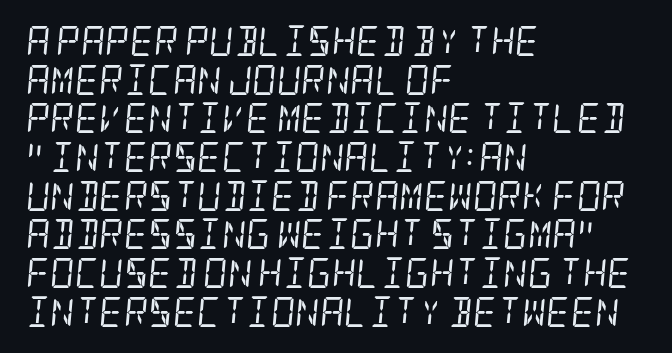
{"serif": "yes", "italic": "yes", "lean": "right", "slant_degrees": 5, "bold": "no", "weight": "regular", "width": "condensed", "stroke_contrast": "low", "x_height": "large", "underline": "no", "align": "left", "line_spacing": "normal", "line_spacing_ratio": 1.29, "letter_spacing": "normal", "letter_spacing_em": 0.0, "glyph_px": 30}
